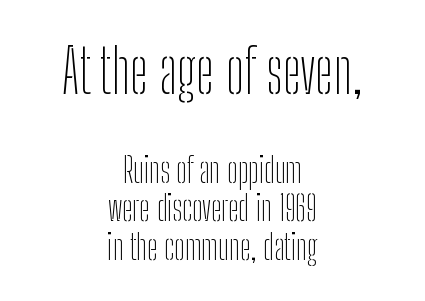
The image shows 61 px thin, condensed sans-serif type, upright; set centered, tight line spacing (1.09x), normal letter spacing, not underlined; the first (top) block is 1.74x larger; low stroke contrast and a medium x-height.
